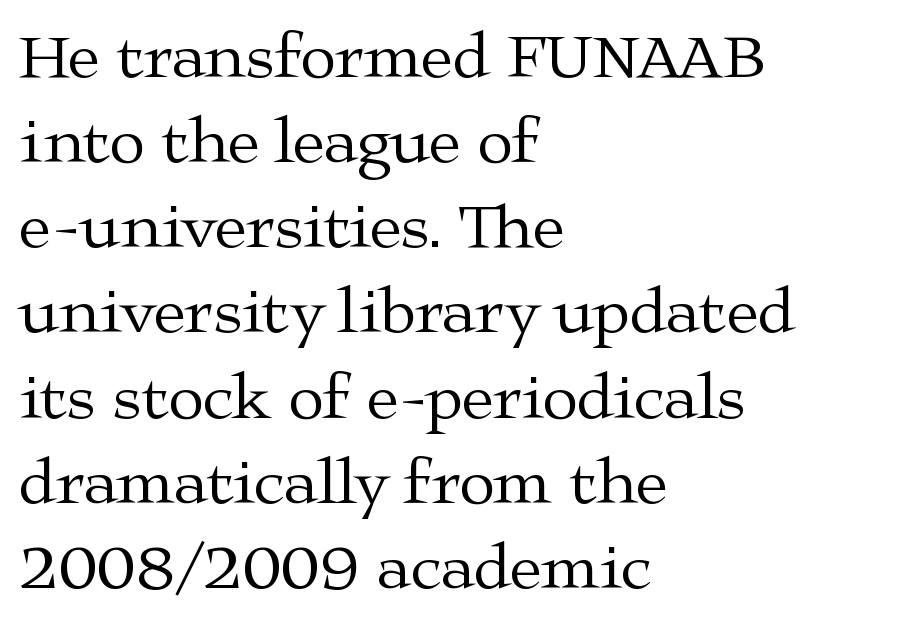
Q: Is the text bold? A: No.
Q: Is the text italic (slanted)? A: No, it is upright.
Q: Is the typeface a serif or a sans-serif typeface? A: Serif.
Q: Is the text underlined? A: No.
Q: How is the paragraph aligned? A: Left-aligned.
Q: Is the spacing between letters normal or unusually wide? A: Normal.
Q: Is the spacing between lines tight, normal or loose? A: Normal.
Q: Width (condensed, normal, or wide)? A: Wide.
Q: Stroke contrast? A: Medium.
Q: x-height? A: Medium.
Q: Monospaced? A: No.
